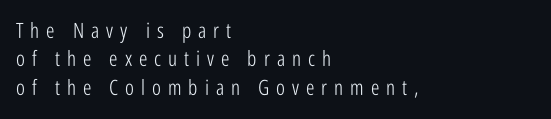
{"italic": "no", "bold": "no", "underline": "no", "align": "left", "line_spacing": "normal", "line_spacing_ratio": 1.35, "letter_spacing": "wide", "letter_spacing_em": 0.33, "glyph_px": 21}
